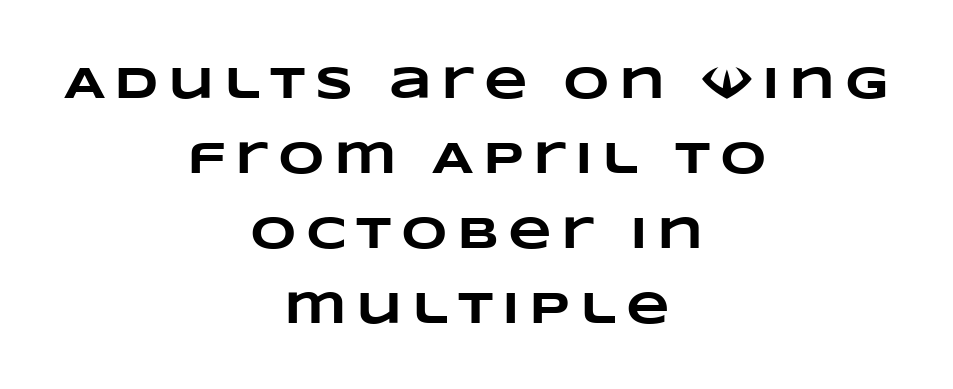
The face used here is proportionally spaced, like ordinary book or web type. Look at the stroke-to-counter ratio: heavy, a bold. The passage shown stacks its lines at a standard gap. The zone under the glyphs is completely vacant.
